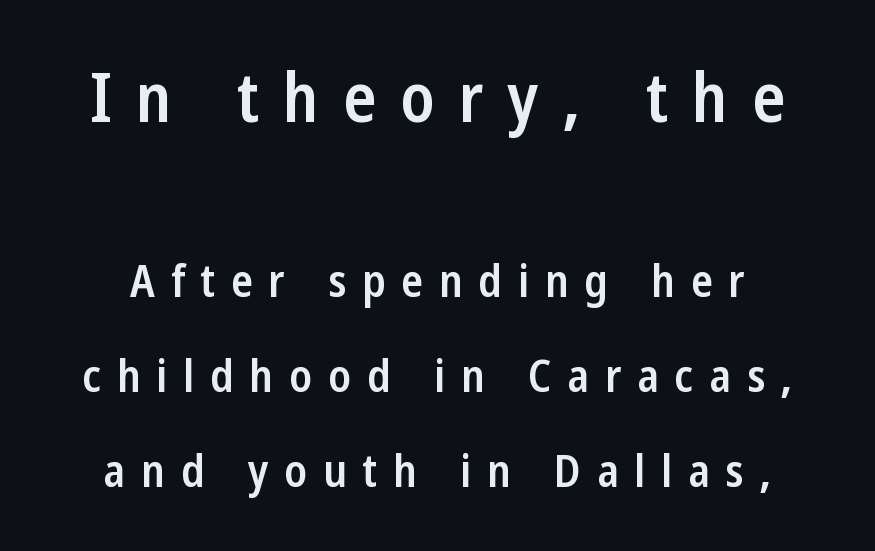
The image shows 68 px semibold, condensed sans-serif type, upright; set loose line spacing (2.12x), unusually wide letter spacing (+0.35 em), not underlined; the first (top) block is 1.51x larger; low stroke contrast and a medium x-height.
